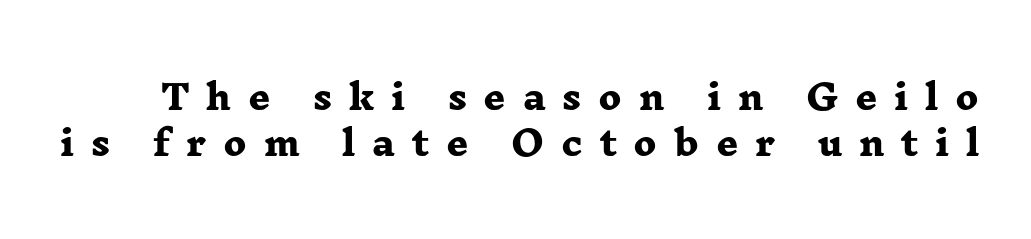
This sample keeps an unexceptional amount of space between lines. In terms of letterform style, serifs are clearly present. How heavy is the stroke? Heavy — this is a bold. Clear beneath every line of the passage. How are the letters spaced? Widely, with obvious added tracking.
